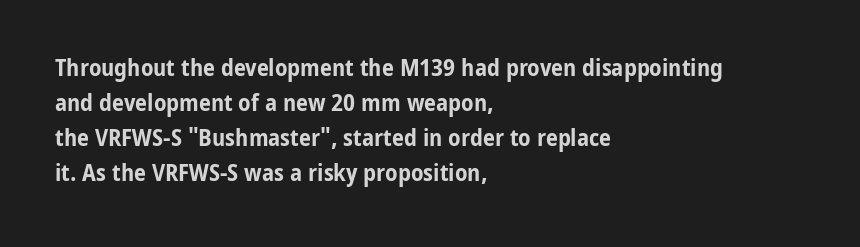
The image shows 24 px bold type, upright; set left-aligned, normal line spacing (1.46x), normal letter spacing, not underlined.
